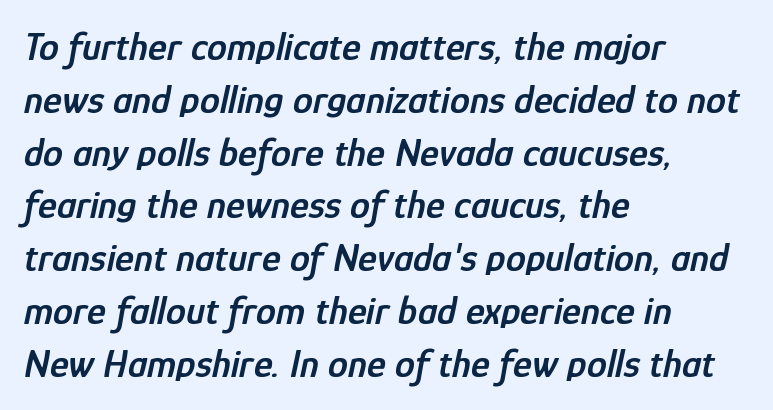
{"italic": "yes", "lean": "right", "slant_degrees": 12, "bold": "semi", "weight": "semibold", "width": "condensed", "stroke_contrast": "low", "x_height": "medium", "monospaced": "no", "underline": "no", "align": "left", "line_spacing": "normal", "line_spacing_ratio": 1.32, "letter_spacing": "normal", "letter_spacing_em": 0.0, "glyph_px": 40}
